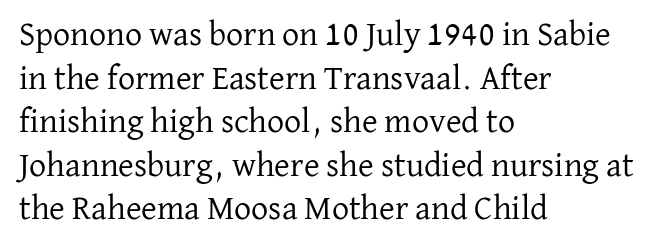
Horizontally, the lines are justified to the leading edge only. Weight: regular or lighter. Think of a printed novel: that variable character pitch is what you see here. These lines were composed using upright roman letters. These lines keep a tight, regular rhythm from letter to letter. The glyphs are unaccompanied by any horizontal stroke below them.
